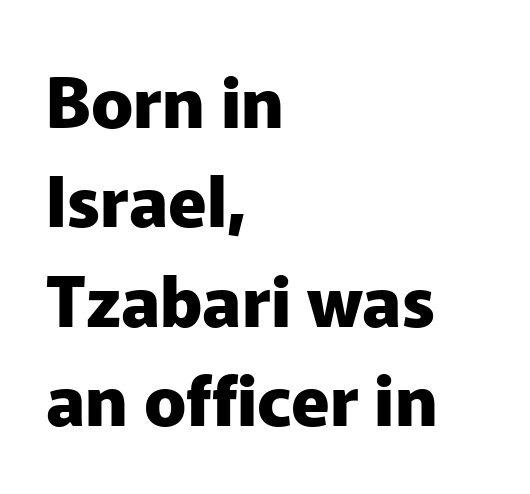
{"serif": "no", "italic": "no", "bold": "yes", "weight": "heavy", "width": "normal", "stroke_contrast": "low", "x_height": "medium", "monospaced": "no", "underline": "no", "align": "left", "line_spacing": "normal", "line_spacing_ratio": 1.42, "letter_spacing": "normal", "letter_spacing_em": 0.0, "glyph_px": 70}
